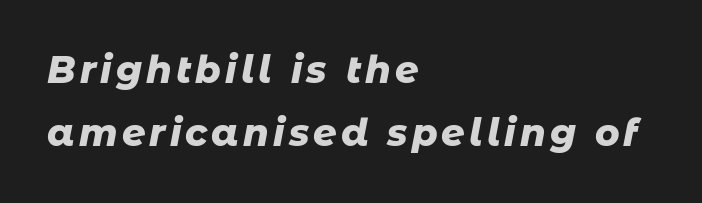
The image shows 37 px heavy type, italic (leaning right); set left-aligned, normal line spacing (1.69x), not underlined; low stroke contrast and a medium x-height.
